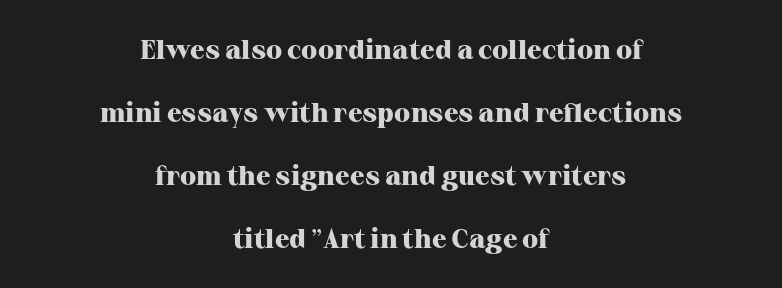
Plain, unruled lines of type. Default kerning and tracking; the words read as compact shapes. Do the letters lean? They stand straight. Is there much room between lines? Yes — plenty of vertical air separates them. Is the block centered? Yes — each line is placed symmetrically about the middle.
